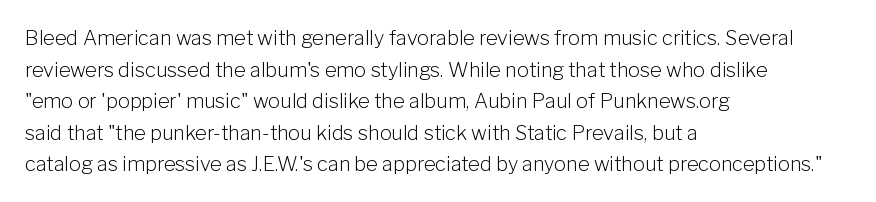
Teacher's note: observe the even left margin — that is flush-left alignment. The passage shown is not underscored anywhere. The rendering uses a moderate line-height, typical for paragraphs. Ascenders rise straight up at ninety degrees. Nobody touched the tracking dial on this one.
